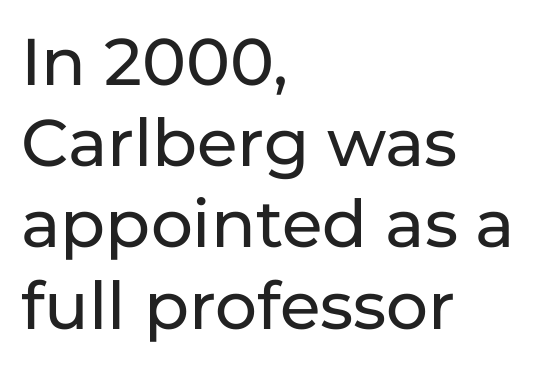
Q: Is the text italic (slanted)? A: No, it is upright.
Q: Is the typeface a serif or a sans-serif typeface? A: Sans-serif.
Q: Is the text underlined? A: No.
Q: How is the paragraph aligned? A: Left-aligned.
Q: Is the spacing between letters normal or unusually wide? A: Normal.
Q: Width (condensed, normal, or wide)? A: Normal.
Q: Stroke contrast? A: Low.
Q: x-height? A: Medium.
Q: Monospaced? A: No.
